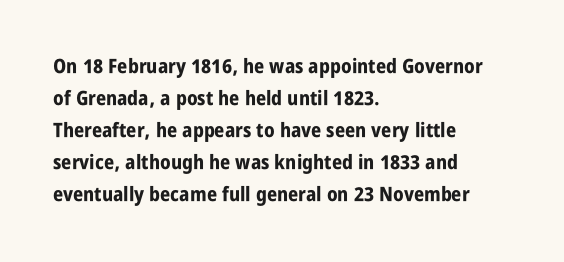
The image shows 20 px bold type, upright; set left-aligned, normal line spacing (1.6x), normal letter spacing, not underlined.
